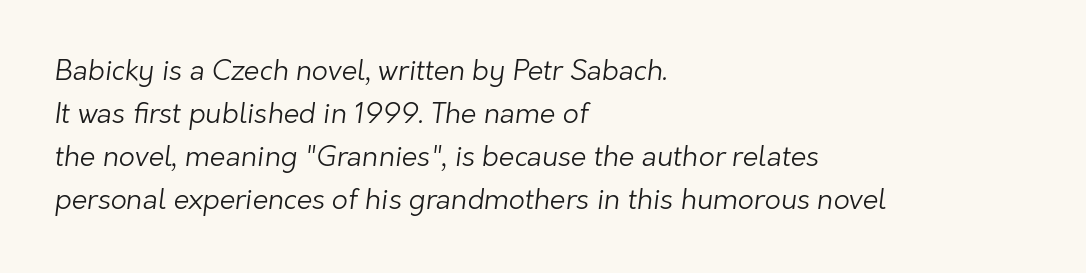
The typesetting does not lean heavy: it is not bold. The typeface chosen for these lines omits serifs. Words float on clear page, feet unadorned. Do the characters align in a grid? No, the font is proportional.
